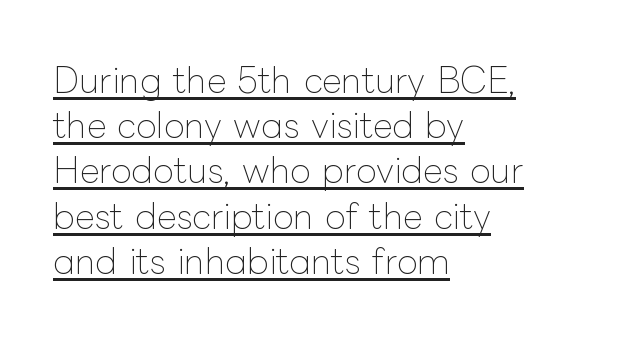
Q: Is the text bold? A: No.
Q: Is the text italic (slanted)? A: No, it is upright.
Q: Is the text underlined? A: Yes.
Q: How is the paragraph aligned? A: Left-aligned.
Q: Is the spacing between letters normal or unusually wide? A: Normal.
Q: Is the spacing between lines tight, normal or loose? A: Normal.
Q: Width (condensed, normal, or wide)? A: Normal.
Q: Stroke contrast? A: Low.
Q: x-height? A: Medium.
Q: Monospaced? A: No.
